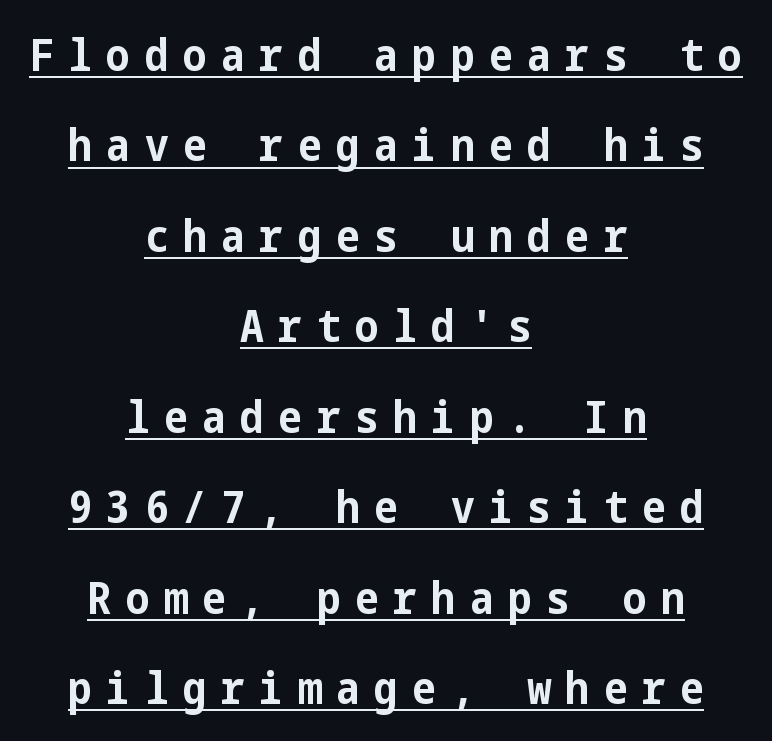
The image shows 45 px bold, condensed sans-serif type, upright; set centered, loose line spacing (2.01x), unusually wide letter spacing (+0.32 em), underlined; low stroke contrast and a medium x-height.
